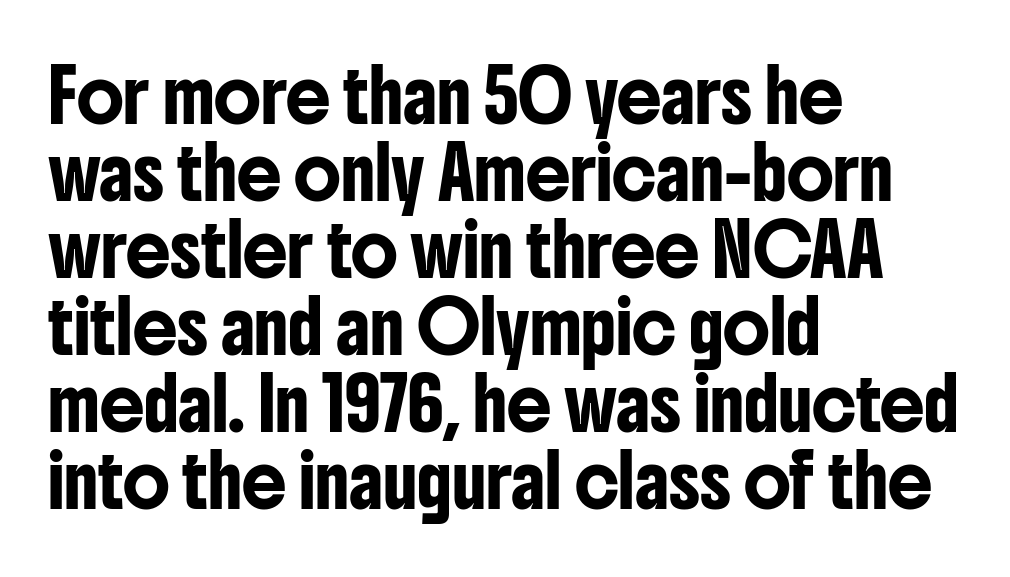
The image shows 50 px condensed sans-serif type, upright; set left-aligned, normal line spacing (1.54x), normal letter spacing, not underlined; low stroke contrast and a medium x-height.
